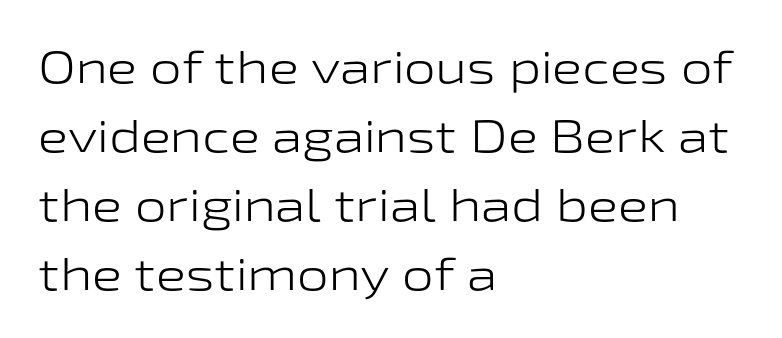
{"serif": "no", "italic": "no", "bold": "no", "weight": "light", "width": "wide", "stroke_contrast": "low", "x_height": "medium", "monospaced": "no", "underline": "no", "align": "left", "line_spacing": "normal", "line_spacing_ratio": 1.53, "letter_spacing": "normal", "letter_spacing_em": 0.0, "glyph_px": 45}
